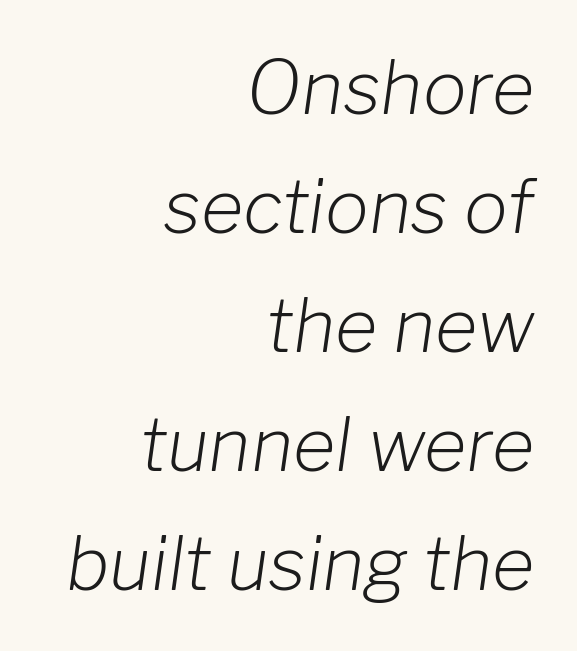
The image shows 73 px light type, italic (leaning right); set right-aligned, normal line spacing (1.63x), normal letter spacing, not underlined; low stroke contrast and a medium x-height.
